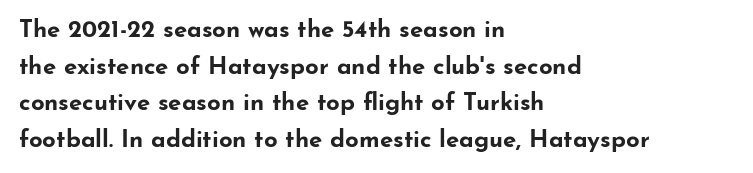
A typesetter would call this zero additional tracking. The letters stand upright; this is a roman face. Regular leading. The passage is arranged the way most books set body copy — flush left. Rule under the text: the space is simply empty. Strokes here are thick enough to call this a true bold.
